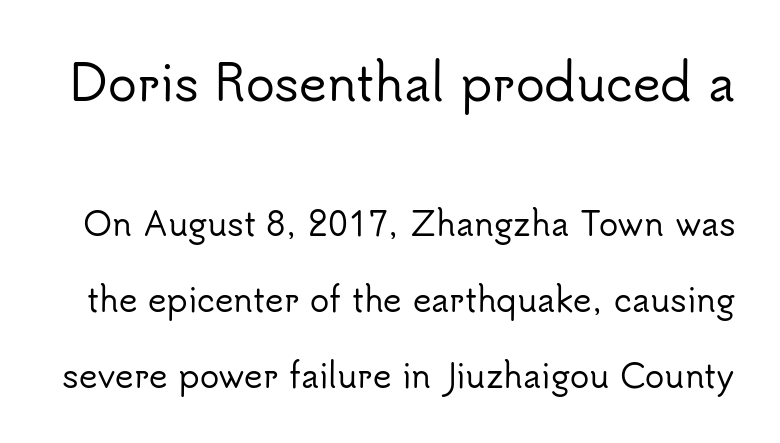
Does extra space separate the letters? No, they use regular spacing. The rendering uses natural spacing where letterforms have individual widths. Each new line begins a long way beneath the previous one. The initial chunk of copy outweighs the following chunk in type size.
